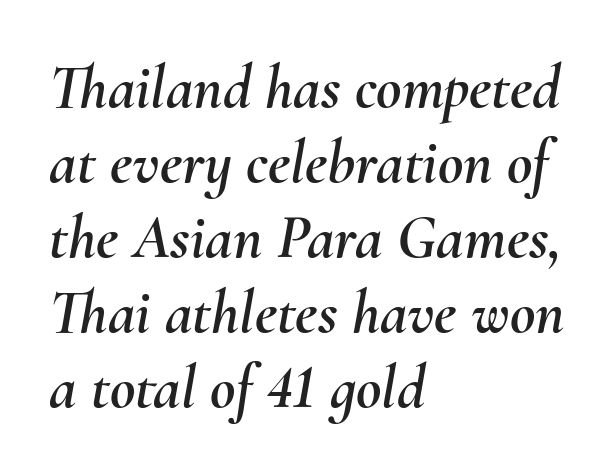
The foot of each line stays bare and open. Quick note: italic. Tracking value appears to be zero — textbook default spacing. Alignment: flush left.
